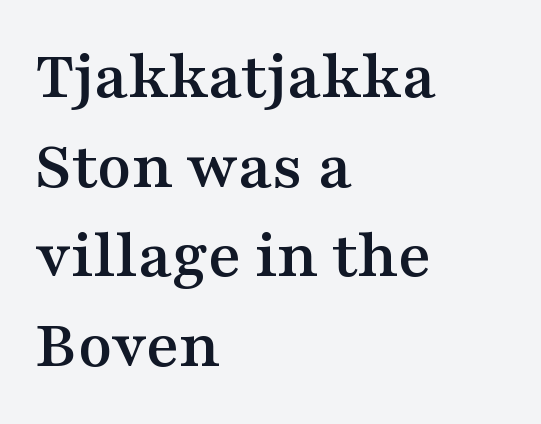
The image shows 70 px wide serif type, upright; set left-aligned, normal line spacing (1.28x), normal letter spacing, not underlined; medium stroke contrast and a medium x-height.
